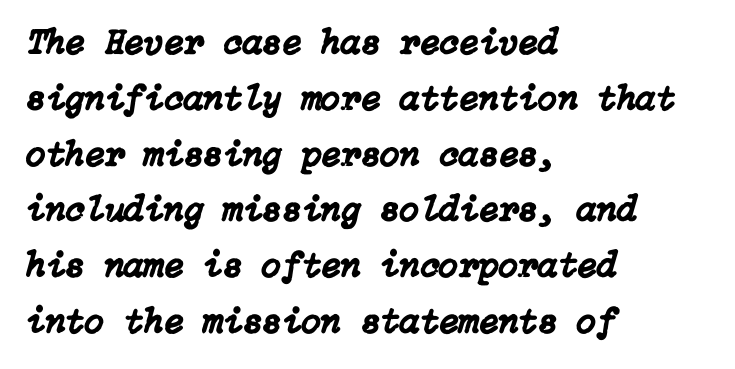
Q: Is the text italic (slanted)? A: Yes, it leans right by about 15 degrees.
Q: Is the text underlined? A: No.
Q: How is the paragraph aligned? A: Left-aligned.
Q: Is the spacing between letters normal or unusually wide? A: Normal.
Q: Is the spacing between lines tight, normal or loose? A: Normal.
Q: Width (condensed, normal, or wide)? A: Normal.
Q: Stroke contrast? A: Low.
Q: x-height? A: Medium.
